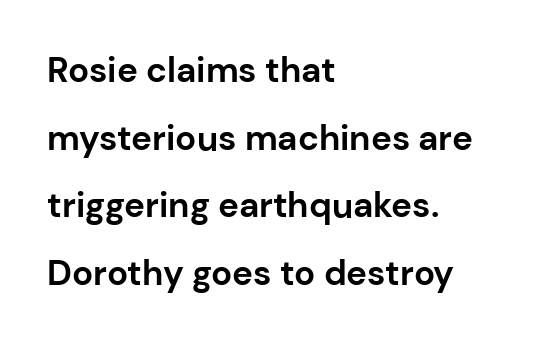
{"serif": "no", "italic": "no", "bold": "yes", "weight": "bold", "width": "normal", "stroke_contrast": "low", "x_height": "medium", "monospaced": "no", "underline": "no", "align": "left", "line_spacing": "loose", "line_spacing_ratio": 1.93, "letter_spacing": "normal", "letter_spacing_em": 0.0, "glyph_px": 35}
